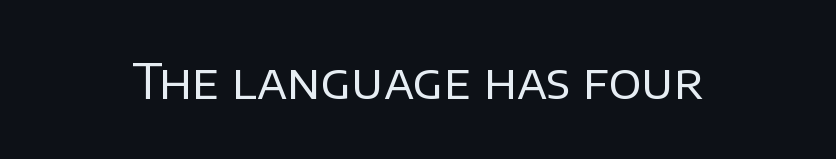
{"serif": "no", "italic": "no", "bold": "no", "weight": "regular", "width": "normal", "stroke_contrast": "low", "x_height": "large", "monospaced": "no", "underline": "no", "letter_spacing": "normal", "letter_spacing_em": 0.0, "glyph_px": 48}
